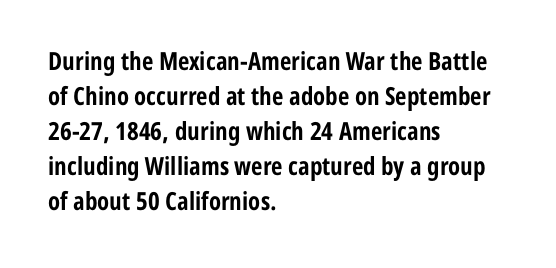
The image shows 25 px bold type, upright; set left-aligned, normal line spacing (1.4x), normal letter spacing, not underlined.
